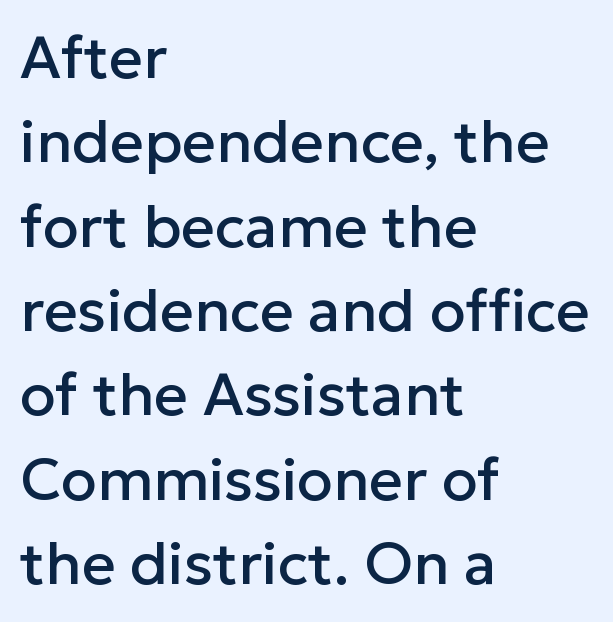
The image shows 59 px sans-serif type, upright; set left-aligned, normal line spacing (1.43x), normal letter spacing, not underlined; low stroke contrast and a medium x-height.
